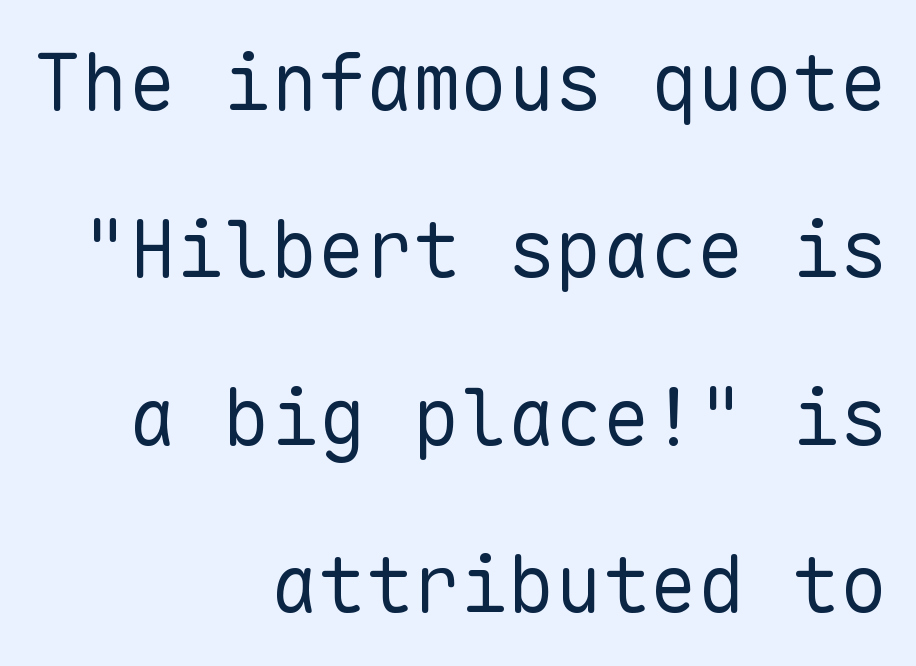
Where is the straight margin? On the right. The letterforms sit at book weight or below. Examine the stroke ends and you'll find no serifs. A clean baseline with only descenders dipping below it. Each new line begins a long way beneath the previous one.
